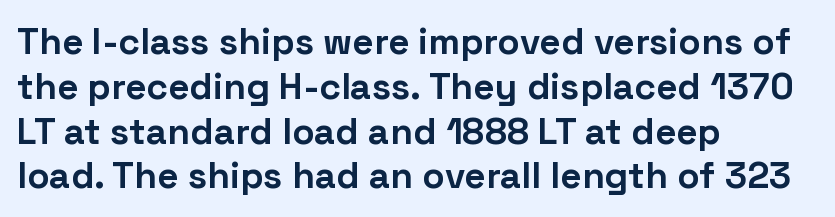
Q: Is the text bold? A: Yes.
Q: Is the text italic (slanted)? A: No, it is upright.
Q: Is the typeface a serif or a sans-serif typeface? A: Sans-serif.
Q: Is the text underlined? A: No.
Q: How is the paragraph aligned? A: Left-aligned.
Q: Is the spacing between letters normal or unusually wide? A: Normal.
Q: Width (condensed, normal, or wide)? A: Normal.
Q: Stroke contrast? A: Low.
Q: x-height? A: Medium.
Q: Monospaced? A: No.
